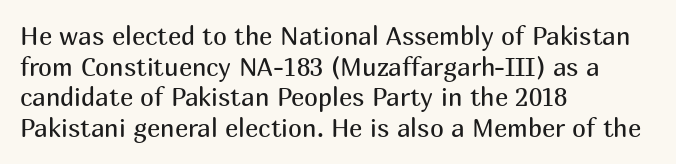
The letters look calm and open, with moderate or lighter stems. Descenders are the only things crossing below the line. Left-aligned paragraph, ragged on the right. Short note: letters normally spaced.
